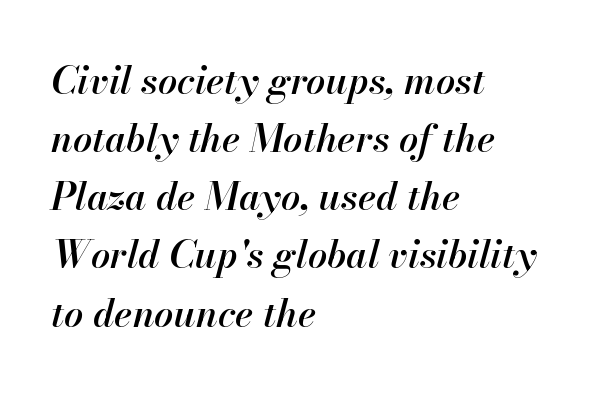
Vertical spacing — default. A typesetter would call this zero additional tracking. Any mark beneath the type? The region is blank. These lines are rendered in a variable-pitch font. The compositor pushed each line to the left boundary. Typesetter's note: demi weight, one step under bold.
